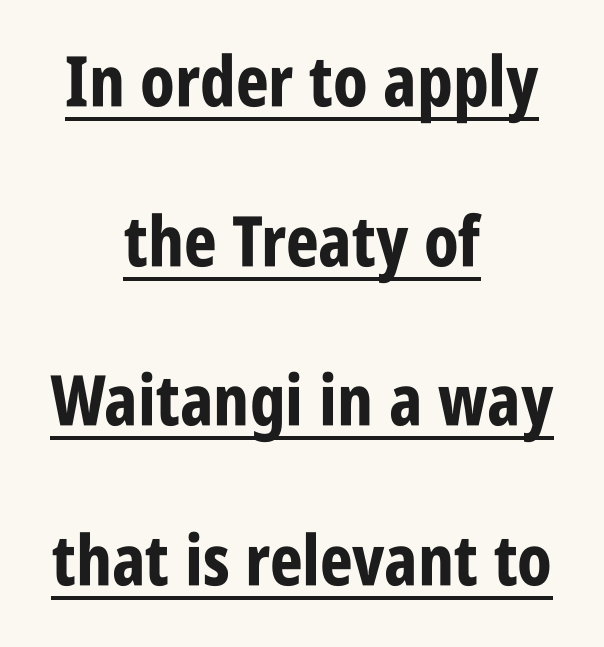
The image shows 70 px bold, condensed sans-serif type, upright; set centered, loose line spacing (2.28x), normal letter spacing, underlined; low stroke contrast and a large x-height.
